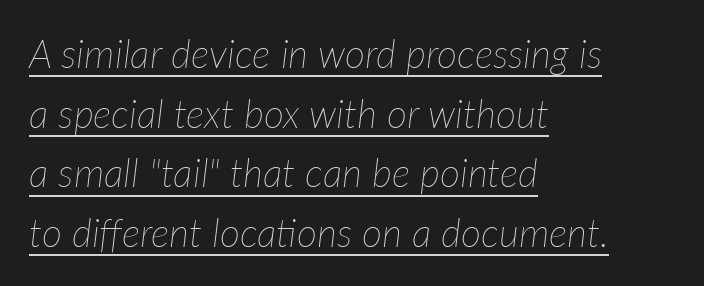
{"italic": "yes", "lean": "right", "slant_degrees": 7, "bold": "no", "weight": "thin", "width": "normal", "stroke_contrast": "low", "x_height": "medium", "monospaced": "no", "underline": "yes", "align": "left", "line_spacing": "normal", "line_spacing_ratio": 1.53, "letter_spacing": "normal", "letter_spacing_em": 0.0, "glyph_px": 39}
